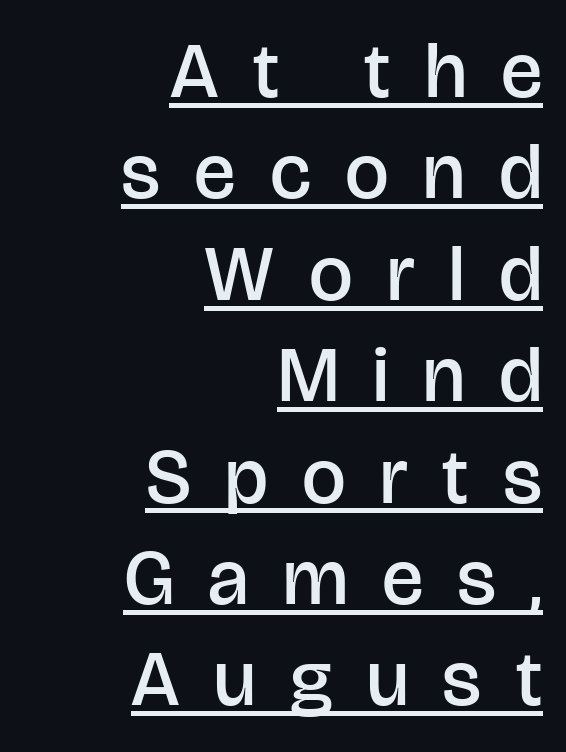
Unlike italic type, these characters show no tilt at all. The lines in this sample share a right terminus and differ only in where they begin. These lines are rendered in a variable-pitch font. On the weight axis this lands at semibold, roughly 600. The type is letterspaced generously, with wide tracking. Look at the bottom of the vertical strokes: they stop flat, with no serifs.
